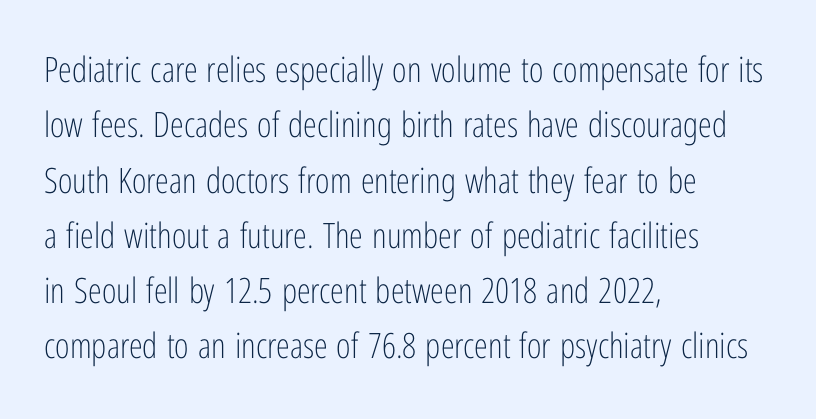
The image shows 35 px light, condensed sans-serif type, upright; set left-aligned, normal line spacing (1.58x), normal letter spacing, not underlined; low stroke contrast and a medium x-height.
